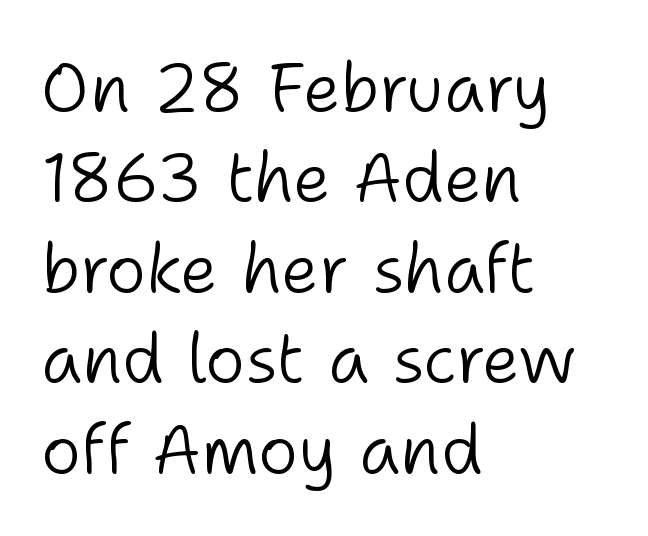
These lines are set flush left with a ragged right edge. Glance below the letters and you will spot only blank space. How are the letters spaced? Ordinarily, with no added tracking. The vertical gap from one line to the next is medium. The axis of the letterforms is exactly vertical. Note: no serifs on the glyphs.
